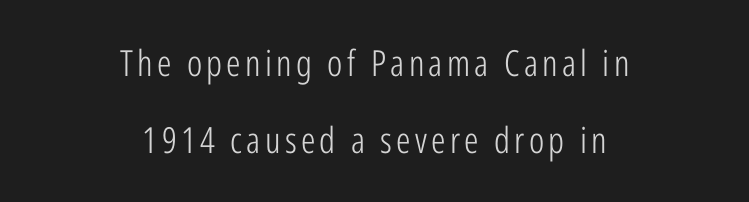
I'd call this a sans setting — the letters go barefoot. Letters rest on an invisible, unmarked baseline. Horizontal bands of white between lines are thick stripes. Stems here are at most as thick as an everyday book face. A typesetter would call this proportional, since set widths differ per character.
